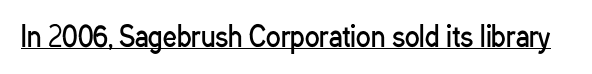
Q: Is the text bold? A: No.
Q: Is the text italic (slanted)? A: No, it is upright.
Q: Is the text underlined? A: Yes.
Q: Is the spacing between letters normal or unusually wide? A: Normal.
